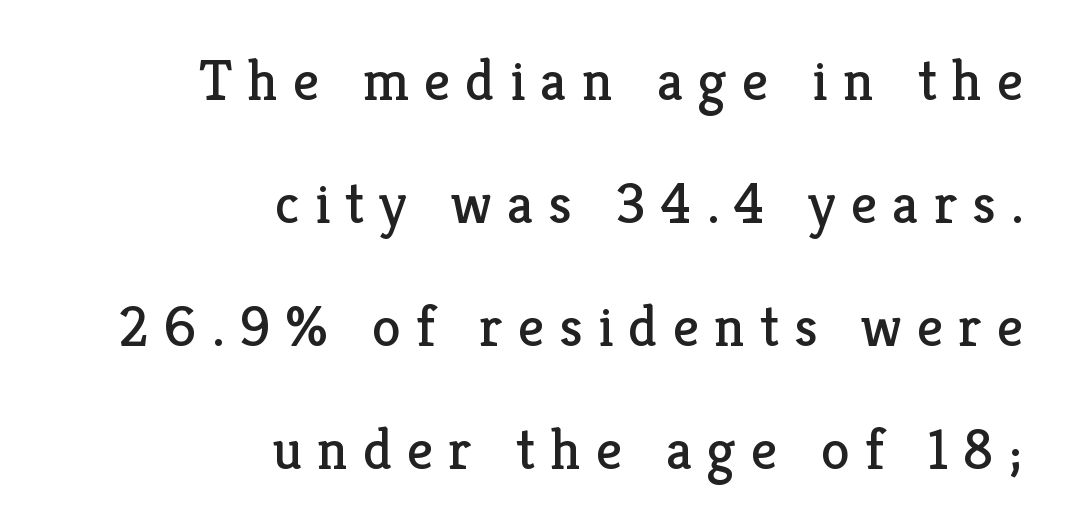
Q: Is the text bold? A: No.
Q: Is the text italic (slanted)? A: No, it is upright.
Q: Is the typeface a serif or a sans-serif typeface? A: Serif.
Q: Is the text underlined? A: No.
Q: How is the paragraph aligned? A: Right-aligned.
Q: Is the spacing between letters normal or unusually wide? A: Unusually wide.
Q: Is the spacing between lines tight, normal or loose? A: Loose.
Q: Width (condensed, normal, or wide)? A: Normal.
Q: Stroke contrast? A: Low.
Q: x-height? A: Medium.
Q: Monospaced? A: No.
